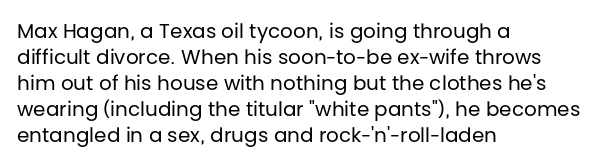
Q: Is the text bold? A: No.
Q: Is the text italic (slanted)? A: No, it is upright.
Q: Is the text underlined? A: No.
Q: How is the paragraph aligned? A: Left-aligned.
Q: Is the spacing between letters normal or unusually wide? A: Normal.
Q: Is the spacing between lines tight, normal or loose? A: Normal.
